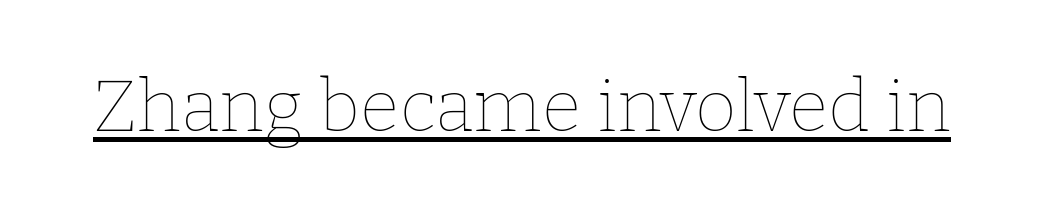
Q: Is the text bold? A: No.
Q: Is the text italic (slanted)? A: No, it is upright.
Q: Is the text underlined? A: Yes.
Q: Is the spacing between letters normal or unusually wide? A: Normal.
Q: Width (condensed, normal, or wide)? A: Normal.
Q: Stroke contrast? A: Low.
Q: x-height? A: Medium.
Q: Monospaced? A: No.
